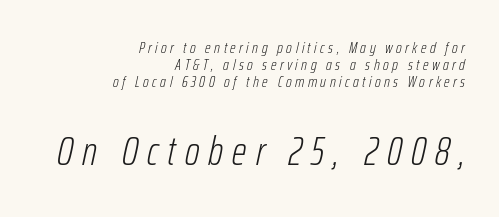
The image shows 41 px light, condensed type, italic (leaning right); set right-aligned, tight line spacing (1.06x), unusually wide letter spacing (+0.22 em), not underlined; the second (bottom) block is 2.56x larger; low stroke contrast and a medium x-height.
